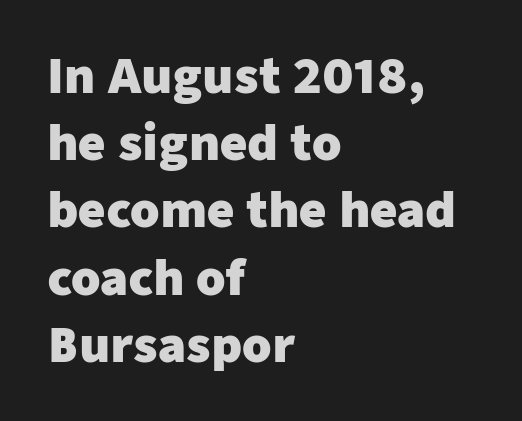
Do the characters align in a grid? No, the font is proportional. Regarding leading, the lines here are spaced in the standard way. Italic: no, the glyphs are upright roman. Only glyphs here, with clear space below each row.
